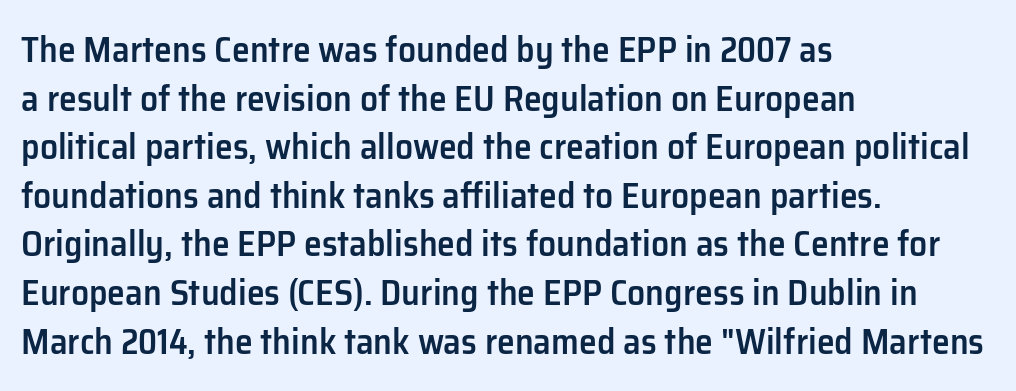
Q: Is the text bold? A: Semi-bold.
Q: Is the text italic (slanted)? A: No, it is upright.
Q: Is the typeface a serif or a sans-serif typeface? A: Sans-serif.
Q: Is the text underlined? A: No.
Q: How is the paragraph aligned? A: Left-aligned.
Q: Is the spacing between letters normal or unusually wide? A: Normal.
Q: Is the spacing between lines tight, normal or loose? A: Normal.
Q: Width (condensed, normal, or wide)? A: Normal.
Q: Stroke contrast? A: Low.
Q: x-height? A: Medium.
Q: Monospaced? A: No.
